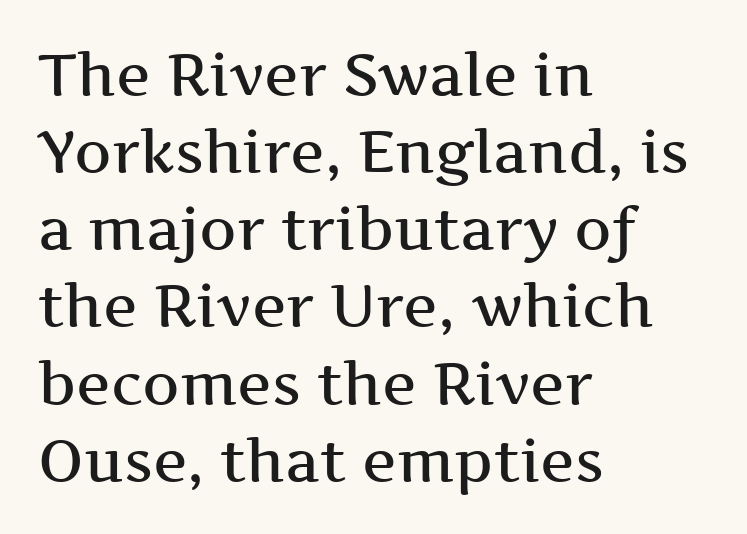
Underline: absent. Horizontal bands of white between lines are of average thickness. Caption: standard tracking, unaltered. Character widths vary here, with narrow letters taking less room than wide ones.
